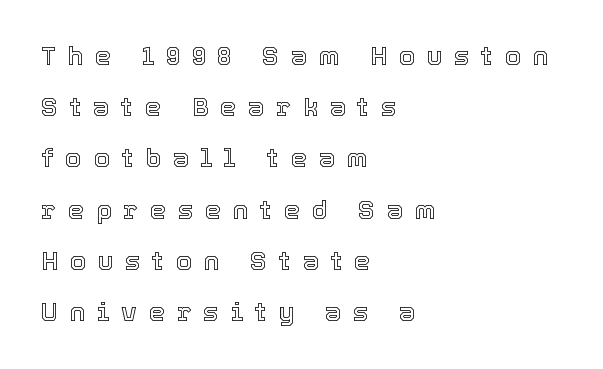
Honestly, there is no underline to notice here at all. Unlike italic type, these characters show no tilt at all. Horizontal alignment here is leftward, the default for most running prose. You could fit nearly another row in the gap between these rows. The letterforms stand isolated, each surrounded by extra space.
